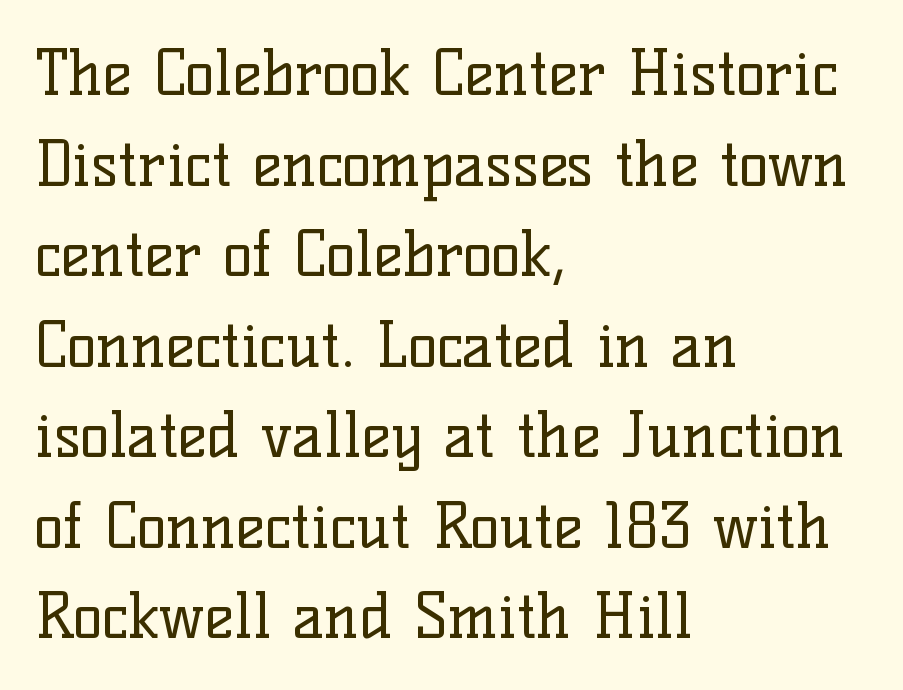
The image shows 62 px regular-weight serif type, upright; set left-aligned, normal line spacing (1.46x), normal letter spacing, not underlined; low stroke contrast and a medium x-height.
